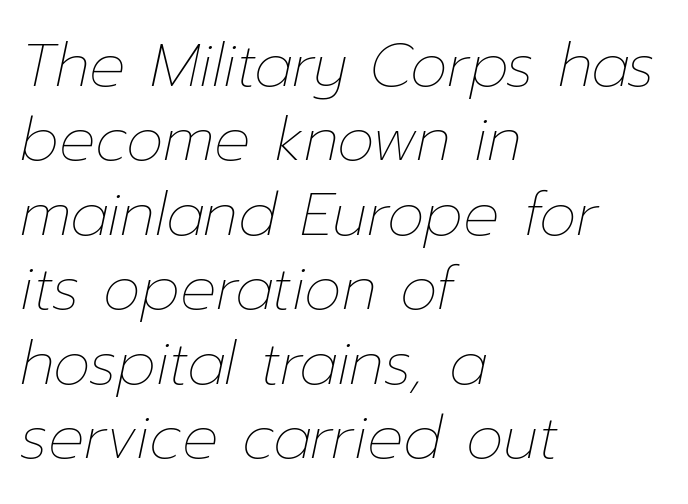
Q: Is the text bold? A: No.
Q: Is the text italic (slanted)? A: Yes, it leans right by about 12 degrees.
Q: Is the text underlined? A: No.
Q: How is the paragraph aligned? A: Left-aligned.
Q: Is the spacing between letters normal or unusually wide? A: Normal.
Q: Width (condensed, normal, or wide)? A: Normal.
Q: Stroke contrast? A: Low.
Q: x-height? A: Medium.
Q: Monospaced? A: No.
